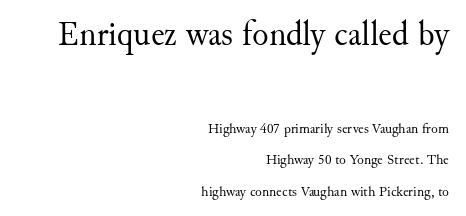
The letters stand straight up with perfectly vertical stems. This sample has the flowing, uneven cadence of proportional lettering. Widely set lines give the paragraph a tall, airy silhouette. Each letter's strokes conclude with small projecting serifs. This reads as an unemphasized weight, regular at the heaviest. Large over small — that's the arrangement of the two blocks here.
